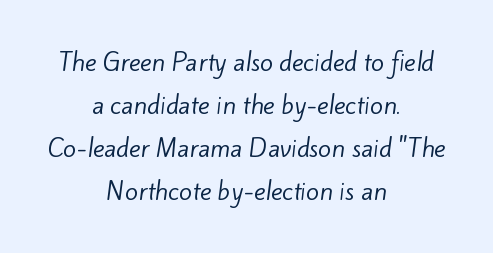
Q: Is the text bold? A: No.
Q: Is the text underlined? A: No.
Q: How is the paragraph aligned? A: Centered.
Q: Is the spacing between letters normal or unusually wide? A: Normal.
